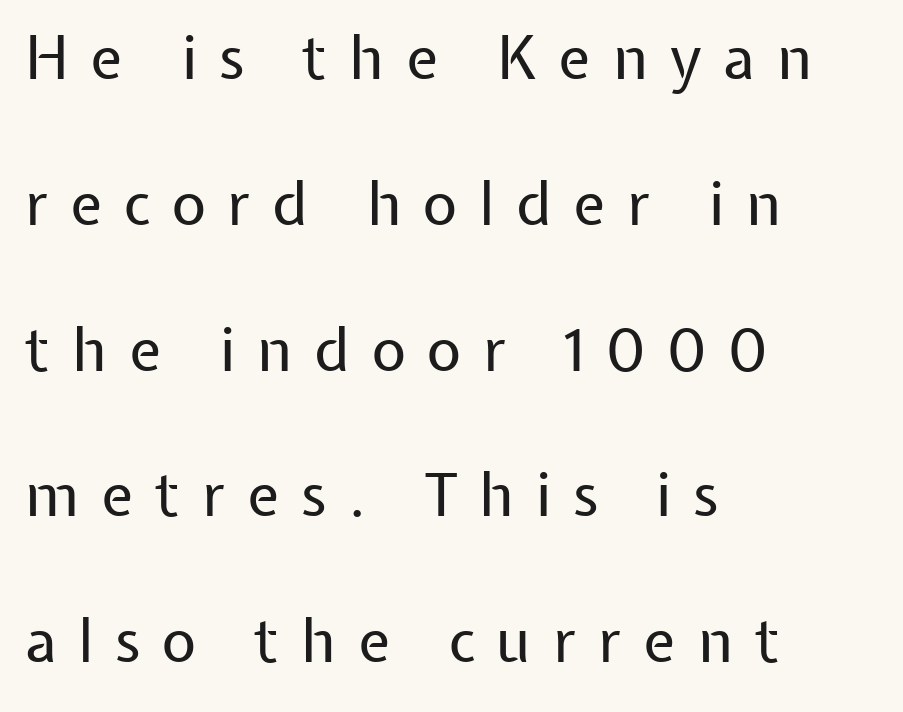
The line texture is sparse and dotted thanks to wide tracking. Posture: straight, roman, zero tilt. The strokes are not fattened; the text isn't bold. Nothing sits at the stroke ends, so this counts as sans-serif.
